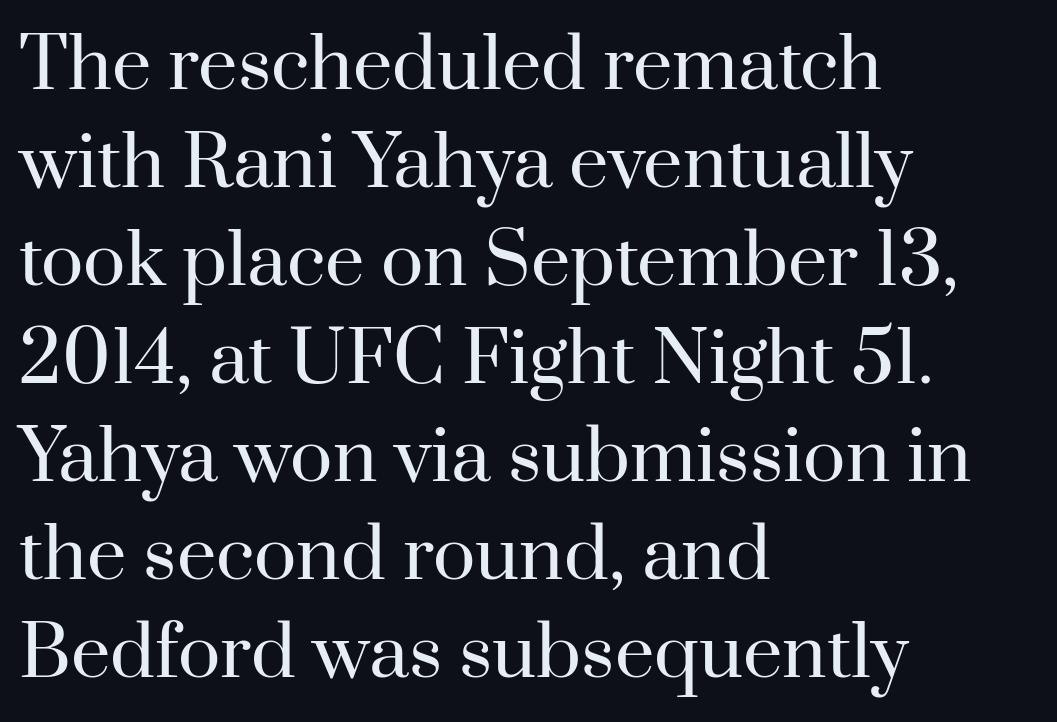
Bare-footed words on every line. The text was rendered using a seriffed face with decorative stroke endings. On a weight scale, this lands at 450 or below. Vertical spacing — default. The paragraph has a hard left edge and a soft right edge. The letters advance in unequal steps, a hallmark of proportional type.
